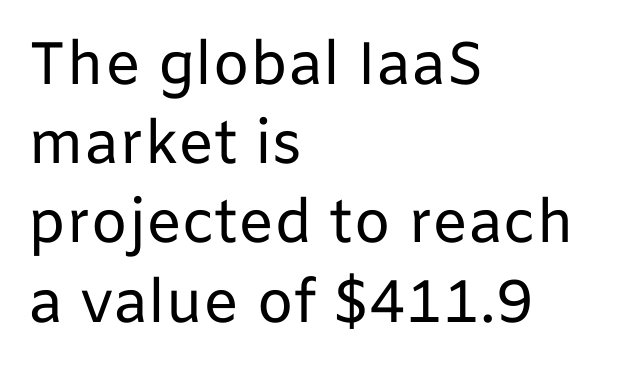
The image shows 60 px regular-weight sans-serif type, upright; set left-aligned, normal line spacing (1.32x), normal letter spacing, not underlined; low stroke contrast and a medium x-height.
